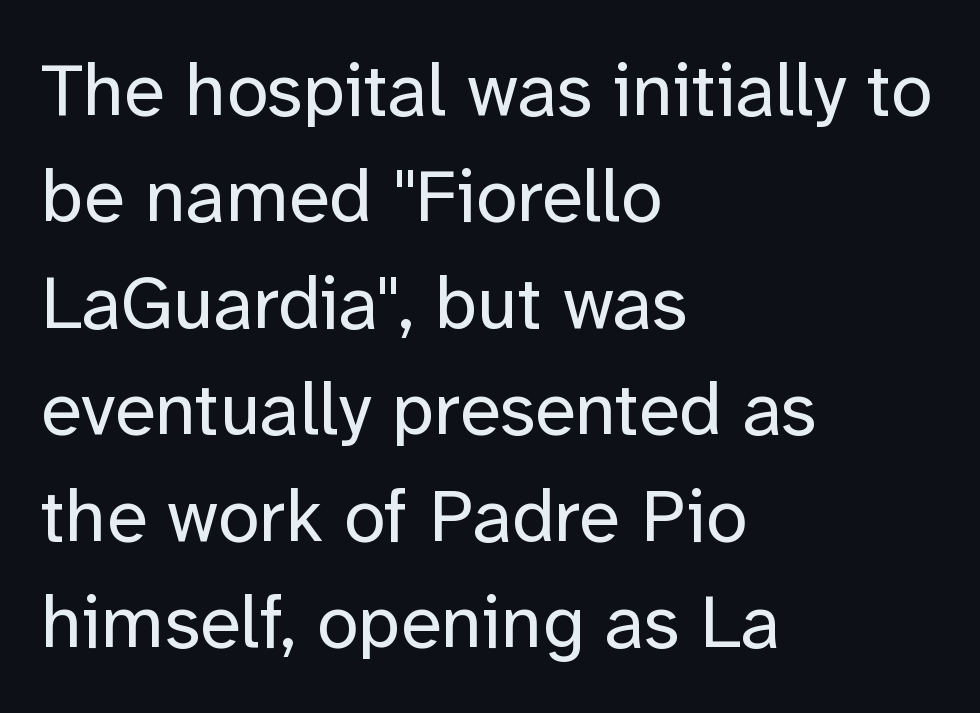
{"serif": "no", "italic": "no", "bold": "no", "weight": "regular", "width": "normal", "stroke_contrast": "low", "x_height": "medium", "monospaced": "no", "underline": "no", "align": "left", "line_spacing": "normal", "line_spacing_ratio": 1.42, "letter_spacing": "normal", "letter_spacing_em": 0.0, "glyph_px": 75}
